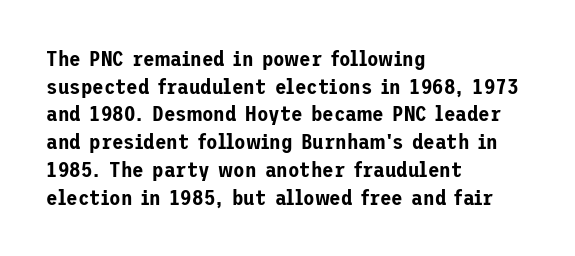
{"italic": "no", "underline": "no", "align": "left", "line_spacing": "normal", "line_spacing_ratio": 1.32, "letter_spacing": "normal", "letter_spacing_em": 0.0, "glyph_px": 21}
